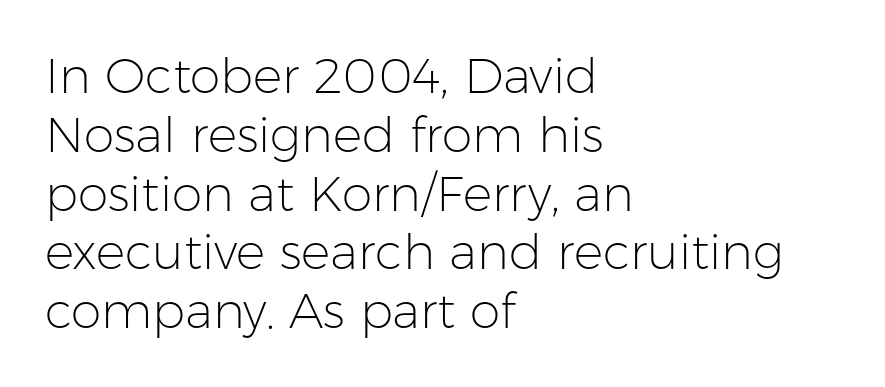
The image shows 49 px light sans-serif type, upright; set left-aligned, line spacing 1.2x, normal letter spacing, not underlined; low stroke contrast and a medium x-height.
